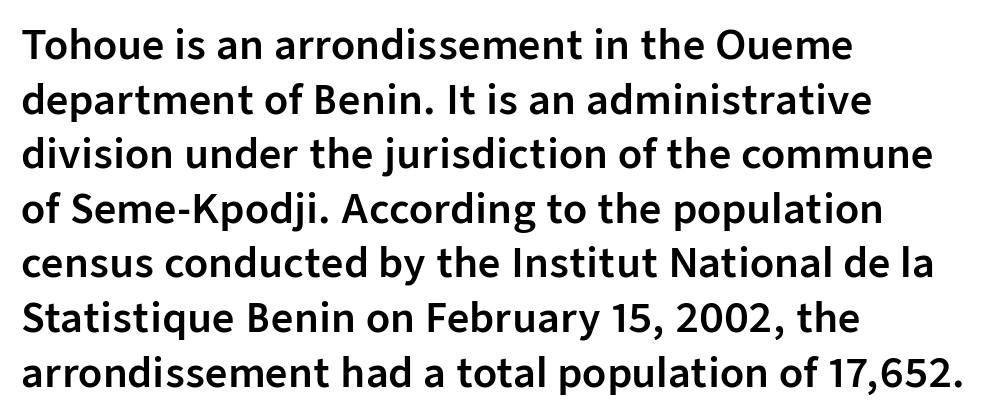
Honestly, the letter spacing is just normal — you wouldn't notice it. The foot of each line stays bare and open. Style check: upright. Here the designer chose a conventional face with non-uniform glyph widths.
